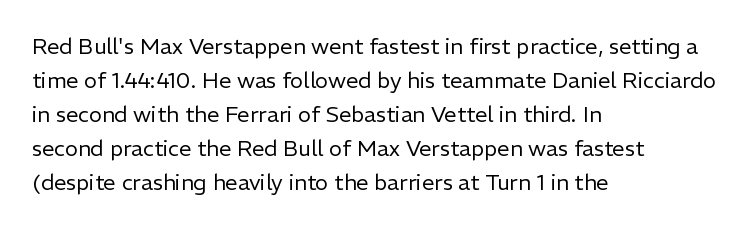
The image shows 22 px text type, upright; set left-aligned, normal line spacing (1.54x), normal letter spacing, not underlined.
